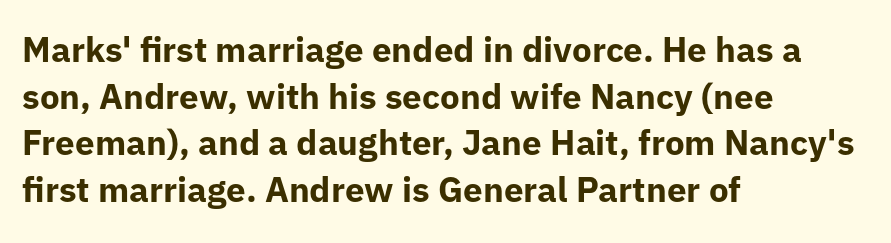
{"serif": "no", "italic": "no", "bold": "yes", "weight": "bold", "width": "normal", "stroke_contrast": "low", "x_height": "medium", "monospaced": "no", "underline": "no", "align": "left", "line_spacing": "normal", "line_spacing_ratio": 1.33, "letter_spacing": "normal", "letter_spacing_em": 0.0, "glyph_px": 35}
